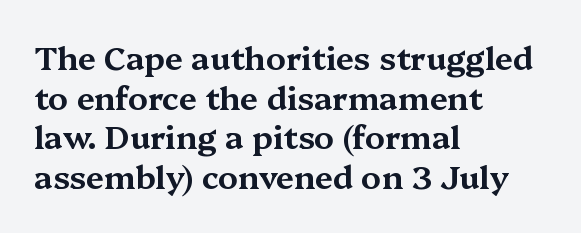
Visually the block forms a straight wall on the left and a jagged coastline on the right. Each letter keeps its own natural width here, so spacing adapts to shape. The font's upright variant was chosen for this text. The face used here is seriffed, in the tradition of book romans.
